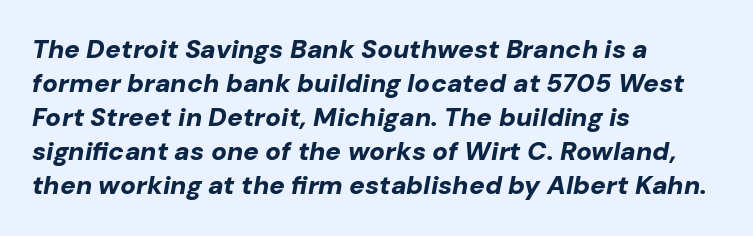
{"italic": "yes", "lean": "right", "slant_degrees": 10, "bold": "yes", "underline": "no", "align": "left", "line_spacing": "normal", "line_spacing_ratio": 1.31, "letter_spacing": "normal", "letter_spacing_em": 0.0, "glyph_px": 26}
